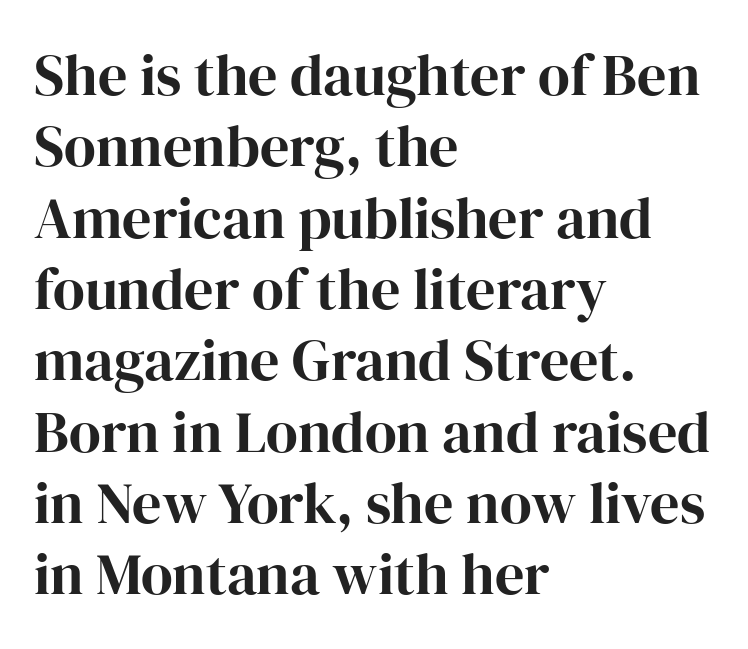
Q: Is the text italic (slanted)? A: No, it is upright.
Q: Is the typeface a serif or a sans-serif typeface? A: Serif.
Q: Is the text underlined? A: No.
Q: How is the paragraph aligned? A: Left-aligned.
Q: Is the spacing between letters normal or unusually wide? A: Normal.
Q: Width (condensed, normal, or wide)? A: Normal.
Q: Stroke contrast? A: High.
Q: x-height? A: Medium.
Q: Monospaced? A: No.
